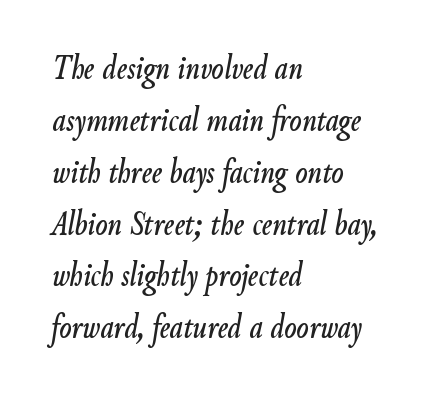
The space between consecutive lines is moderate. The type is set solid horizontally, with unmodified tracking. Here the designer chose a conventional face with non-uniform glyph widths. The specimen reads as italic at a glance. Underlining? Definitely not there.
